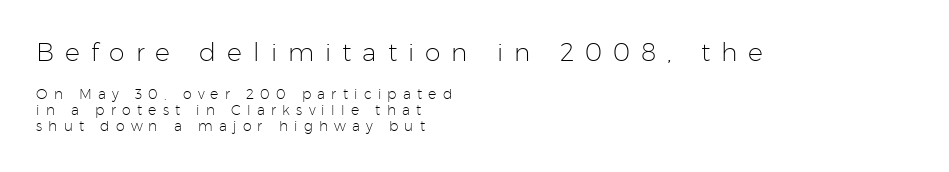
The image shows 25 px text type, upright; set left-aligned, line spacing 1.16x, unusually wide letter spacing (+0.44 em), not underlined; the first (top) block is 1.79x larger.
